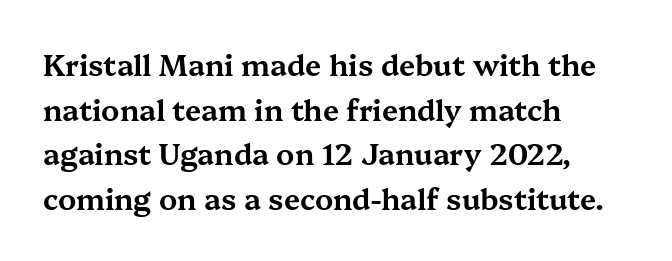
Q: Is the text italic (slanted)? A: No, it is upright.
Q: Is the typeface a serif or a sans-serif typeface? A: Serif.
Q: Is the text underlined? A: No.
Q: How is the paragraph aligned? A: Left-aligned.
Q: Is the spacing between letters normal or unusually wide? A: Normal.
Q: Is the spacing between lines tight, normal or loose? A: Normal.
Q: Width (condensed, normal, or wide)? A: Wide.
Q: Stroke contrast? A: Medium.
Q: x-height? A: Medium.
Q: Monospaced? A: No.
